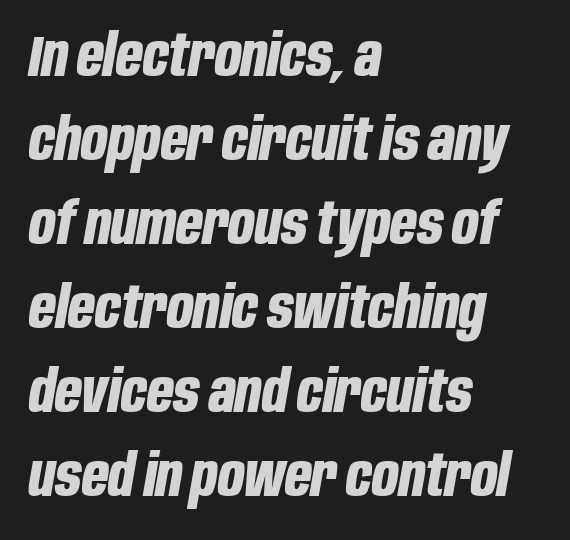
{"italic": "yes", "lean": "right", "slant_degrees": 10, "bold": "yes", "weight": "bold", "width": "condensed", "stroke_contrast": "low", "x_height": "large", "monospaced": "no", "underline": "no", "align": "left", "line_spacing": "normal", "line_spacing_ratio": 1.45, "letter_spacing": "normal", "letter_spacing_em": 0.0, "glyph_px": 58}
